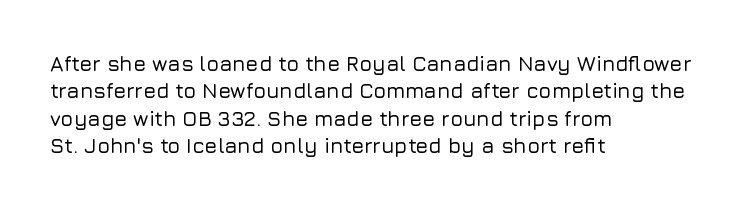
You could call the tracking neutral — neither tight nor loose. Honestly, there is no underline to notice here at all. This is roman type, the default non-slanted kind. Compared with a centered layout, this one pins lines to the left instead. Interline gaps are of average width in this sample.
